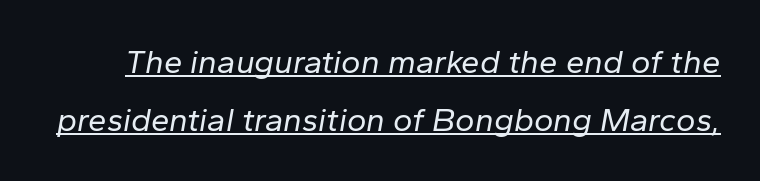
Q: Is the text bold? A: No.
Q: Is the text italic (slanted)? A: Yes, it leans right by about 10 degrees.
Q: Is the text underlined? A: Yes.
Q: Is the spacing between letters normal or unusually wide? A: Normal.
Q: Width (condensed, normal, or wide)? A: Normal.
Q: Stroke contrast? A: Low.
Q: x-height? A: Medium.
Q: Monospaced? A: No.
